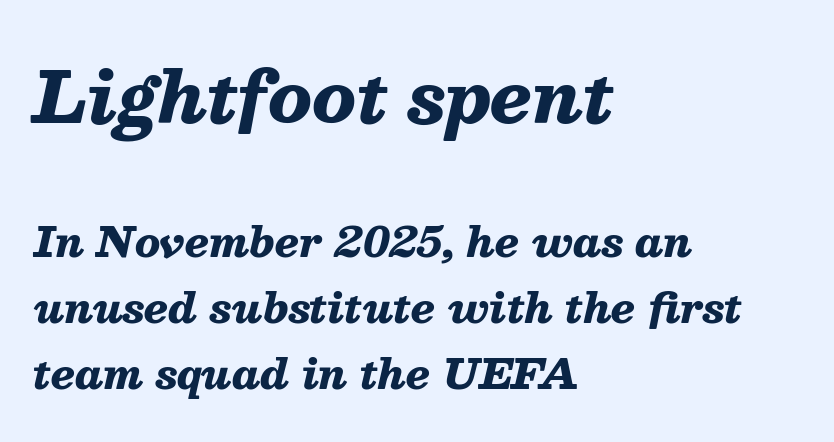
The image shows 71 px heavy type, italic (leaning right); set left-aligned, normal line spacing (1.61x), normal letter spacing, not underlined; the first (top) block is 1.73x larger; medium stroke contrast and a medium x-height.
